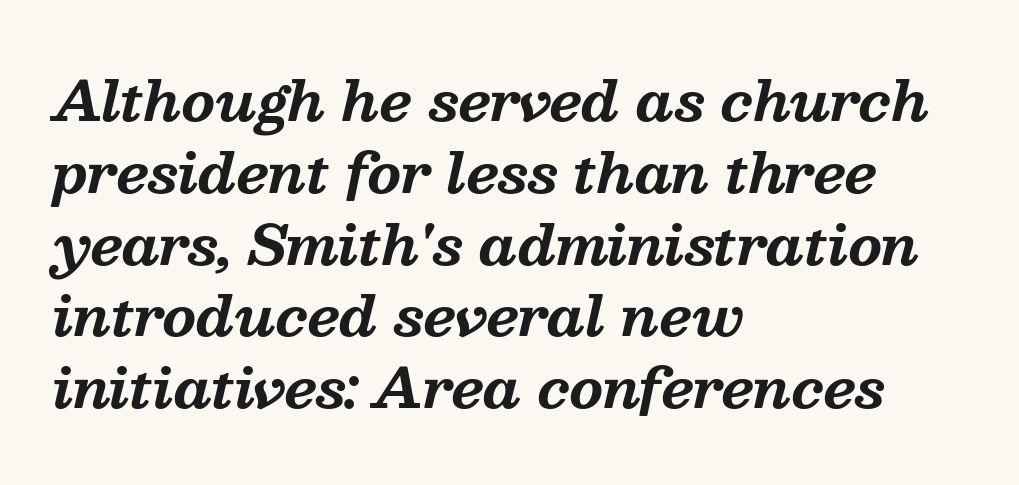
{"serif": "yes", "italic": "yes", "lean": "right", "slant_degrees": 13, "bold": "yes", "weight": "bold", "width": "normal", "stroke_contrast": "medium", "x_height": "medium", "monospaced": "no", "underline": "no", "align": "left", "line_spacing": "normal", "line_spacing_ratio": 1.33, "letter_spacing": "normal", "letter_spacing_em": 0.0, "glyph_px": 54}
